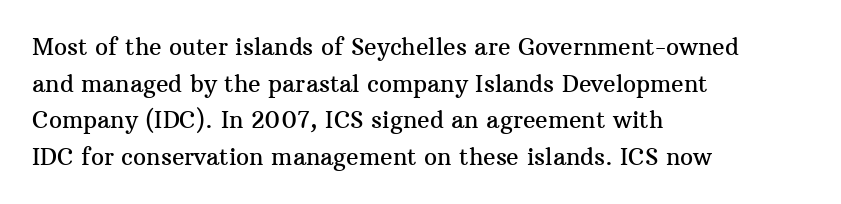
The image shows 23 px text type, upright; set left-aligned, normal line spacing (1.59x), normal letter spacing, not underlined.
